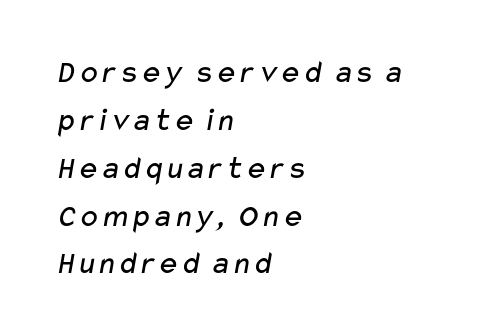
Q: Is the text bold? A: No.
Q: Is the typeface a serif or a sans-serif typeface? A: Sans-serif.
Q: Is the text underlined? A: No.
Q: How is the paragraph aligned? A: Left-aligned.
Q: Is the spacing between letters normal or unusually wide? A: Normal.
Q: Is the spacing between lines tight, normal or loose? A: Normal.
Q: Width (condensed, normal, or wide)? A: Wide.
Q: Stroke contrast? A: Low.
Q: x-height? A: Medium.
Q: Monospaced? A: No.
